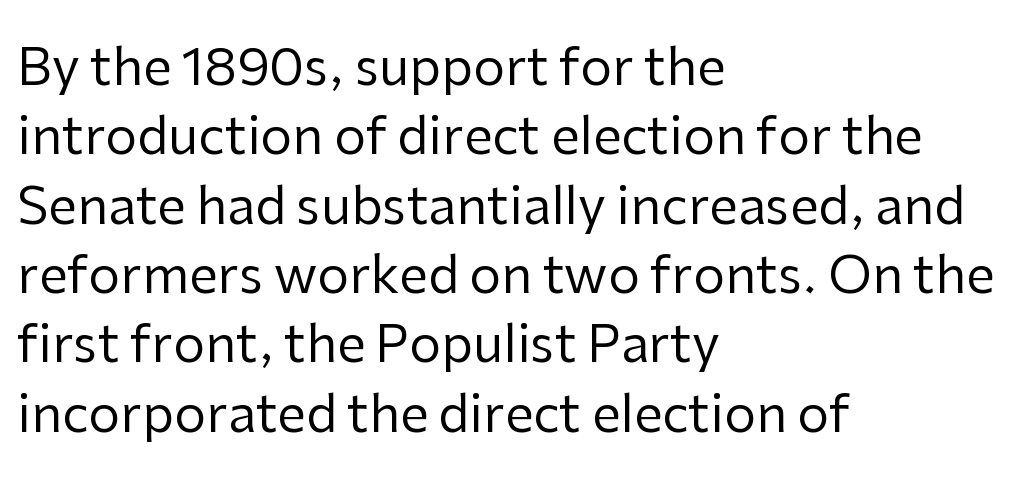
The image shows 51 px regular-weight sans-serif type, upright; set left-aligned, normal line spacing (1.36x), normal letter spacing, not underlined; low stroke contrast and a medium x-height.
